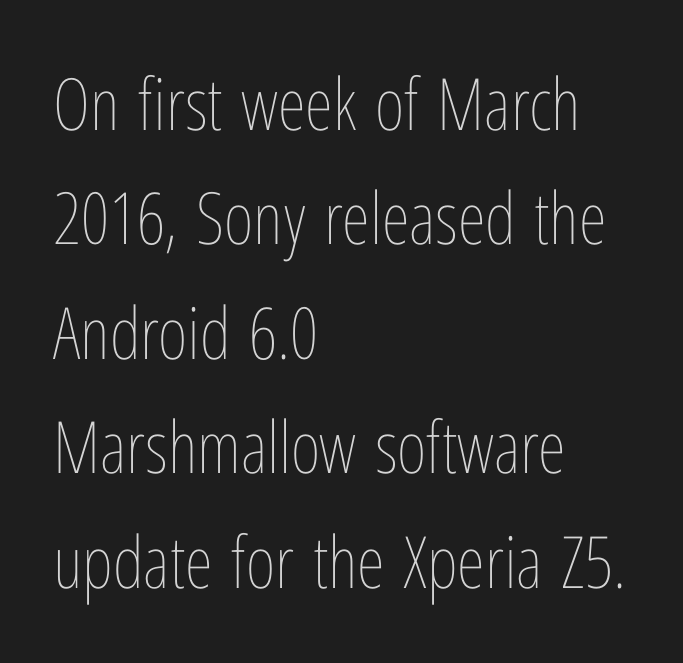
The image shows 72 px thin, condensed type, upright; set left-aligned, normal line spacing (1.59x), normal letter spacing, not underlined; low stroke contrast and a medium x-height.
